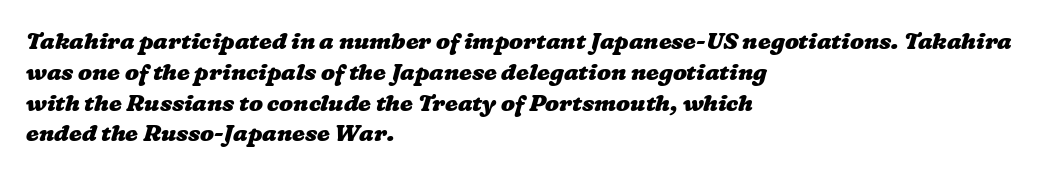
{"bold": "yes", "underline": "no", "align": "left", "line_spacing": "normal", "line_spacing_ratio": 1.34, "letter_spacing": "normal", "letter_spacing_em": 0.0, "glyph_px": 23}
